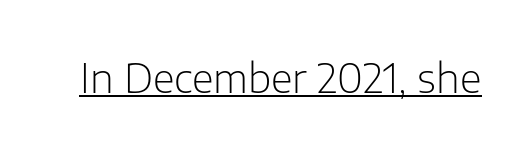
Caption: standard tracking, unaltered. Ordinary non-slanted type is in use. Spacing verdict: proportional, widths tailored to each character. On a weight scale, this lands at 450 or below. This sample carries an underscore along the baseline area. Nothing sits at the stroke ends, so this counts as sans-serif.
